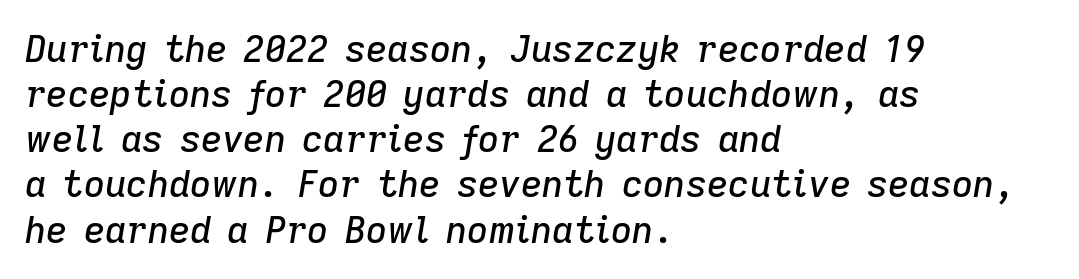
The image shows 37 px text type, italic (leaning right); set left-aligned, line spacing 1.22x, normal letter spacing, not underlined; low stroke contrast and a medium x-height.
